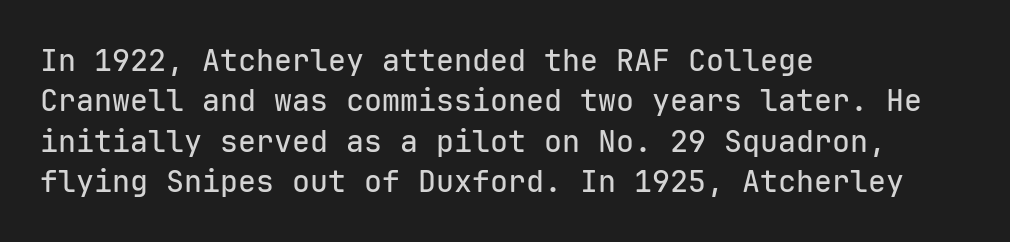
The image shows 30 px sans-serif type, upright, monospaced; set left-aligned, normal line spacing (1.35x), normal letter spacing, not underlined; low stroke contrast and a medium x-height.
